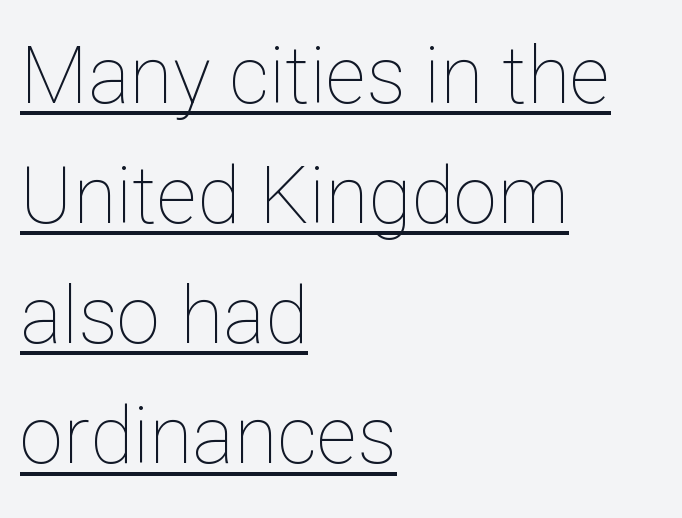
The rendering uses natural spacing where letterforms have individual widths. Is there much room between lines? A standard amount, neither cramped nor airy. Weight class: somewhere from thin through regular. A continuous stroke trails under the words, as in a hyperlink. Do the letters lean? They stand straight.
